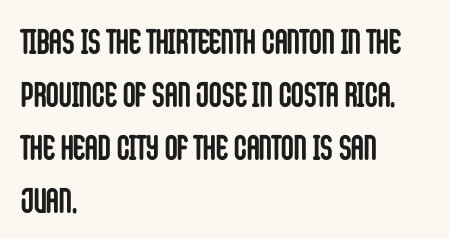
The image shows 35 px semibold, condensed sans-serif type, upright; set left-aligned, normal line spacing (1.51x), normal letter spacing, not underlined; low stroke contrast and a large x-height.
